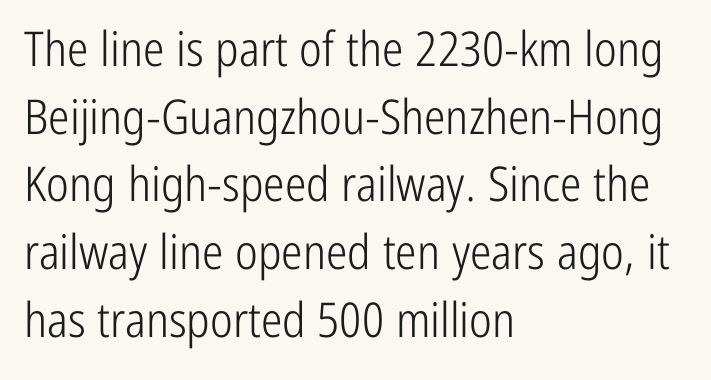
What's the leading like? Ordinary, nothing unusual. What stands out about the letter spacing? Nothing — it is the standard amount. Reading down the block, your eye returns to a fixed left position each line. Descenders hang freely into open space.
